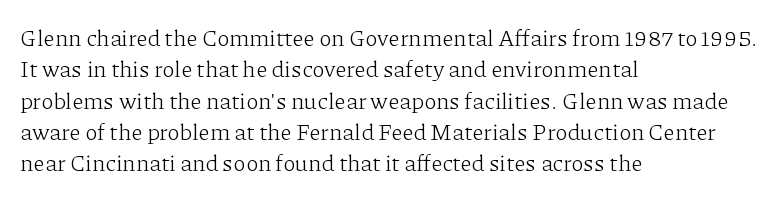
Q: Is the text bold? A: No.
Q: Is the text italic (slanted)? A: No, it is upright.
Q: Is the text underlined? A: No.
Q: How is the paragraph aligned? A: Left-aligned.
Q: Is the spacing between letters normal or unusually wide? A: Normal.
Q: Is the spacing between lines tight, normal or loose? A: Normal.
